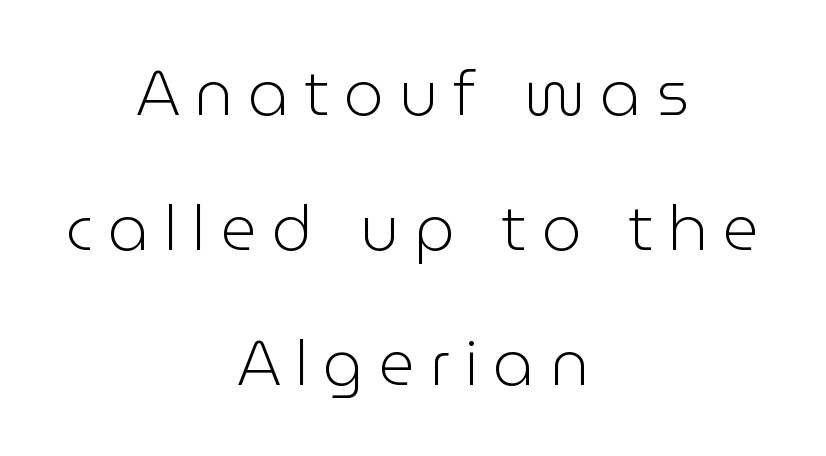
{"serif": "no", "italic": "no", "bold": "no", "weight": "light", "width": "normal", "stroke_contrast": "low", "x_height": "medium", "monospaced": "no", "underline": "no", "align": "center", "line_spacing": "loose", "line_spacing_ratio": 2.14, "letter_spacing": "wide", "letter_spacing_em": 0.24, "glyph_px": 63}
